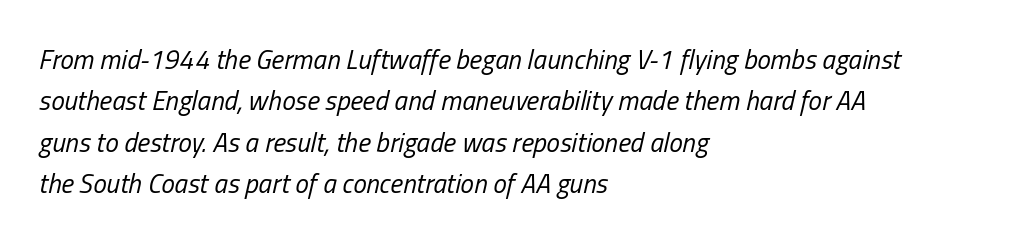
The image shows 27 px text type, italic (leaning right); set left-aligned, normal line spacing (1.53x), normal letter spacing, not underlined.
